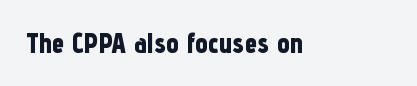
Q: Is the text bold? A: Yes.
Q: Is the text italic (slanted)? A: No, it is upright.
Q: Is the typeface a serif or a sans-serif typeface? A: Sans-serif.
Q: Is the text underlined? A: No.
Q: Is the spacing between letters normal or unusually wide? A: Normal.
Q: Width (condensed, normal, or wide)? A: Condensed.
Q: Stroke contrast? A: Low.
Q: x-height? A: Medium.
Q: Monospaced? A: No.
